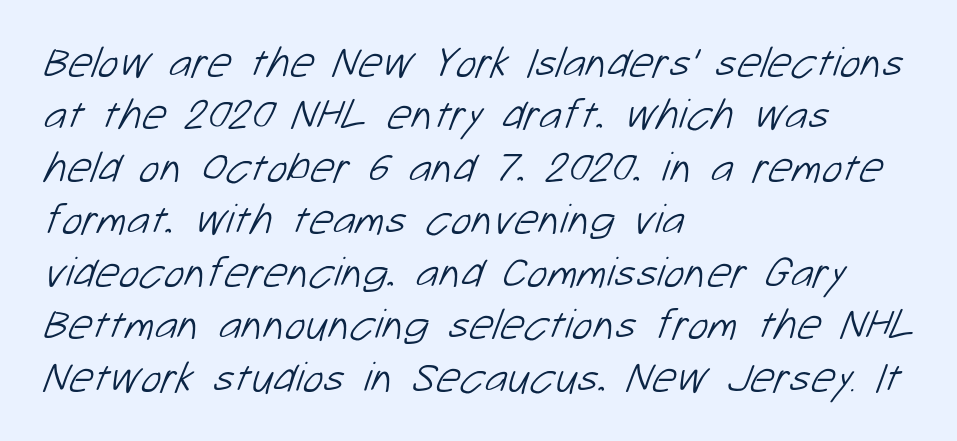
Q: Is the text bold? A: No.
Q: Is the typeface a serif or a sans-serif typeface? A: Sans-serif.
Q: Is the text underlined? A: No.
Q: How is the paragraph aligned? A: Left-aligned.
Q: Is the spacing between letters normal or unusually wide? A: Normal.
Q: Width (condensed, normal, or wide)? A: Normal.
Q: Stroke contrast? A: Low.
Q: x-height? A: Medium.
Q: Monospaced? A: No.
